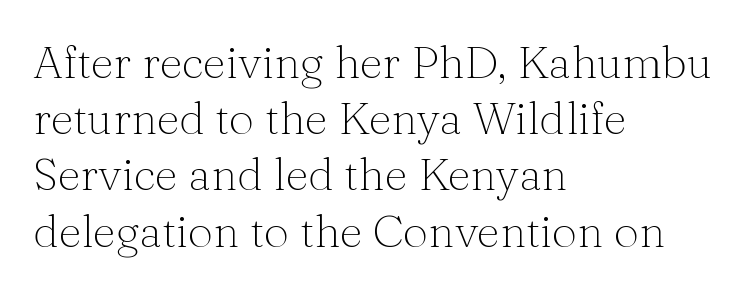
Q: Is the text bold? A: No.
Q: Is the text italic (slanted)? A: No, it is upright.
Q: Is the typeface a serif or a sans-serif typeface? A: Serif.
Q: Is the text underlined? A: No.
Q: How is the paragraph aligned? A: Left-aligned.
Q: Is the spacing between letters normal or unusually wide? A: Normal.
Q: Is the spacing between lines tight, normal or loose? A: Normal.
Q: Width (condensed, normal, or wide)? A: Normal.
Q: Stroke contrast? A: Medium.
Q: x-height? A: Medium.
Q: Monospaced? A: No.
